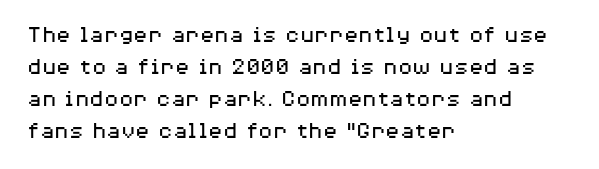
The image shows 24 px text type, upright; set left-aligned, normal line spacing (1.34x), normal letter spacing, not underlined.
